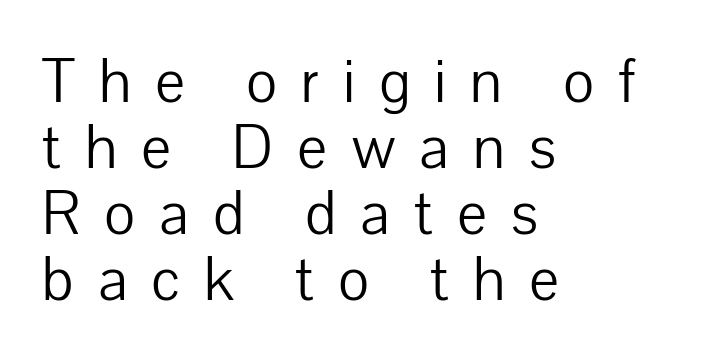
Q: Is the text bold? A: No.
Q: Is the text italic (slanted)? A: No, it is upright.
Q: Is the typeface a serif or a sans-serif typeface? A: Sans-serif.
Q: Is the text underlined? A: No.
Q: How is the paragraph aligned? A: Left-aligned.
Q: Is the spacing between letters normal or unusually wide? A: Unusually wide.
Q: Is the spacing between lines tight, normal or loose? A: Tight.
Q: Width (condensed, normal, or wide)? A: Normal.
Q: Stroke contrast? A: Low.
Q: x-height? A: Medium.
Q: Monospaced? A: No.
